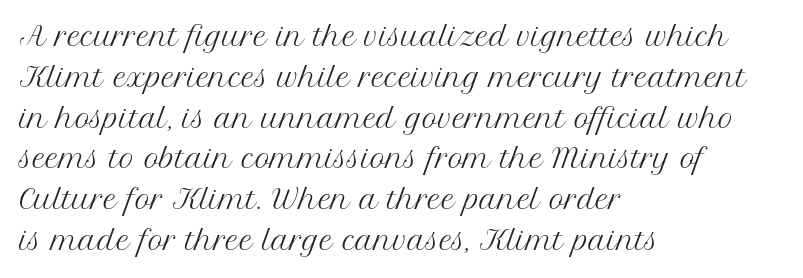
The image shows 26 px text type; set left-aligned, normal line spacing (1.57x), normal letter spacing, not underlined.
